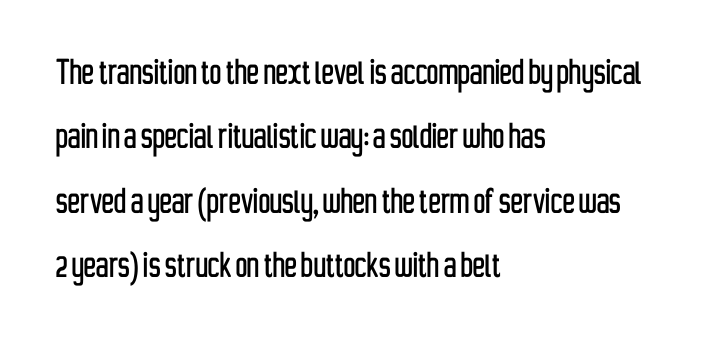
Nothing unusual about the tracking: characters are spaced as the font intends. This sample has the flowing, uneven cadence of proportional lettering. A typesetter would call this leading conventional body-copy spacing. The setting favours the left margin, as ordinary paragraphs usually do.
